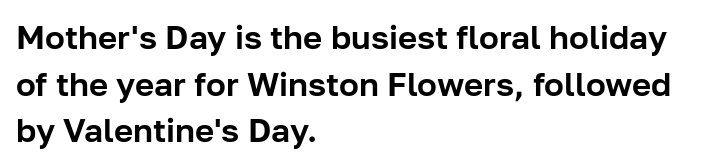
Q: Is the text italic (slanted)? A: No, it is upright.
Q: Is the typeface a serif or a sans-serif typeface? A: Sans-serif.
Q: Is the text underlined? A: No.
Q: How is the paragraph aligned? A: Left-aligned.
Q: Is the spacing between letters normal or unusually wide? A: Normal.
Q: Is the spacing between lines tight, normal or loose? A: Normal.
Q: Width (condensed, normal, or wide)? A: Normal.
Q: Stroke contrast? A: Low.
Q: x-height? A: Medium.
Q: Monospaced? A: No.
